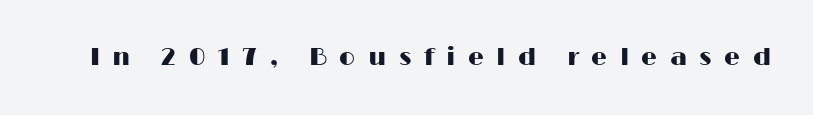
{"italic": "no", "underline": "no", "letter_spacing": "wide", "letter_spacing_em": 0.5, "glyph_px": 25}
